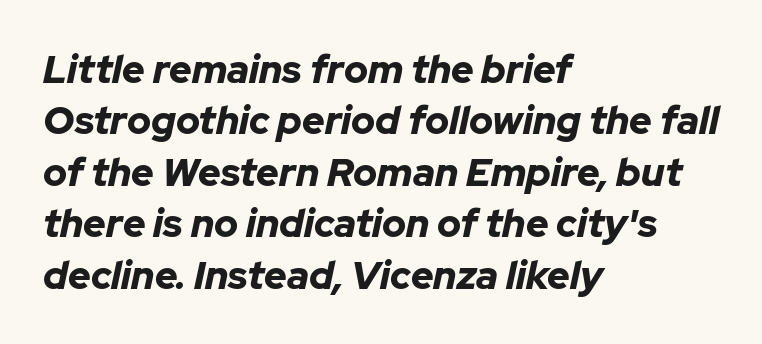
{"italic": "yes", "lean": "right", "slant_degrees": 12, "bold": "yes", "weight": "bold", "width": "normal", "stroke_contrast": "low", "x_height": "medium", "monospaced": "no", "underline": "no", "align": "left", "line_spacing": "normal", "line_spacing_ratio": 1.32, "letter_spacing": "normal", "letter_spacing_em": 0.0, "glyph_px": 39}
